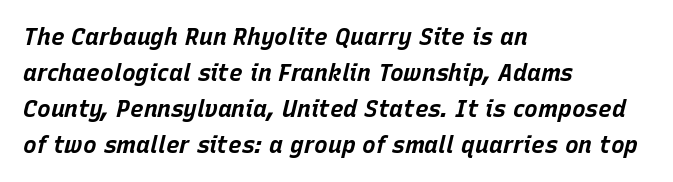
The image shows 23 px bold type, italic (leaning right); set left-aligned, normal line spacing (1.56x), normal letter spacing, not underlined.
